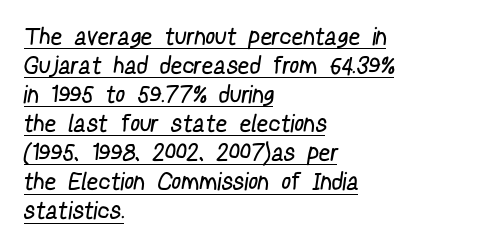
The image shows 24 px text type; set left-aligned, line spacing 1.21x, underlined.
